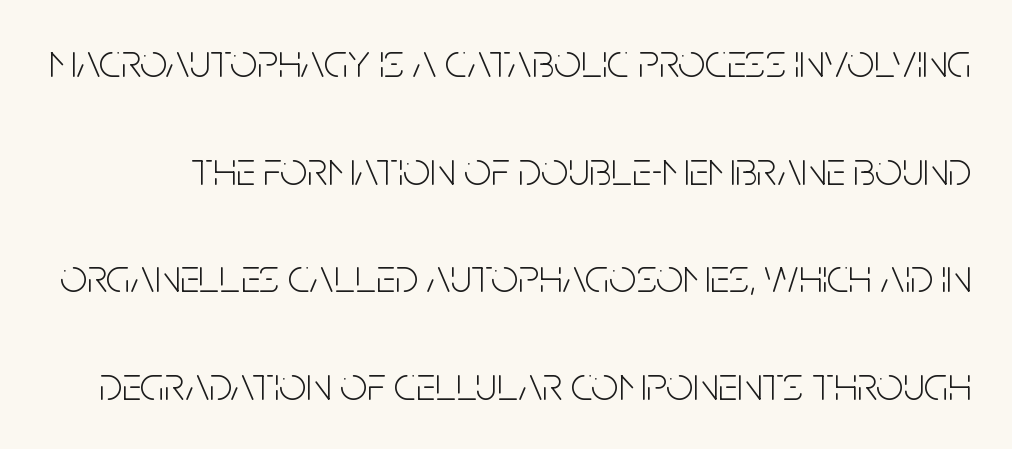
{"serif": "no", "italic": "no", "bold": "no", "weight": "light", "width": "condensed", "stroke_contrast": "low", "x_height": "large", "monospaced": "no", "underline": "no", "line_spacing": "loose", "line_spacing_ratio": 2.24, "letter_spacing": "normal", "letter_spacing_em": 0.0, "glyph_px": 48}
